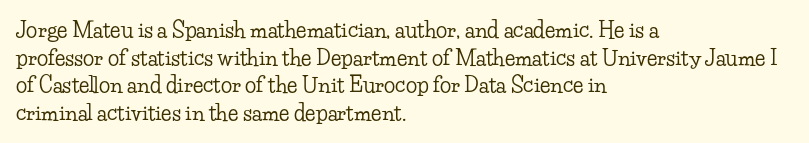
Q: Is the text italic (slanted)? A: No, it is upright.
Q: Is the text underlined? A: No.
Q: How is the paragraph aligned? A: Left-aligned.
Q: Is the spacing between letters normal or unusually wide? A: Normal.
Q: Is the spacing between lines tight, normal or loose? A: Normal.
